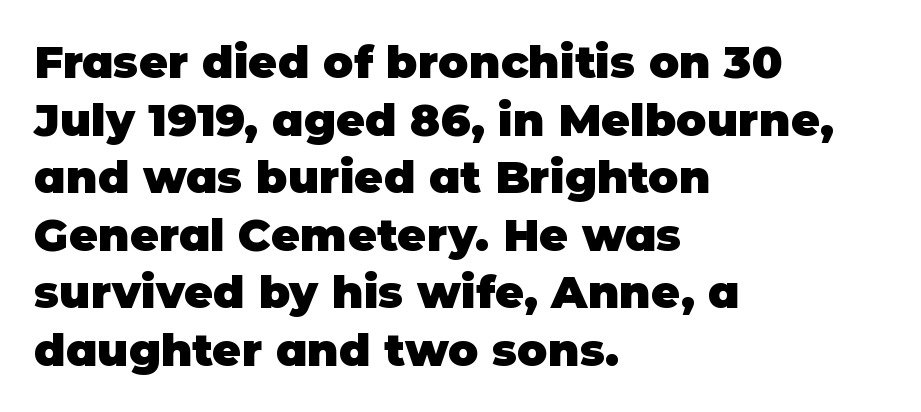
The image shows 45 px heavy sans-serif type, upright; set left-aligned, normal line spacing (1.28x), normal letter spacing, not underlined; low stroke contrast and a large x-height.
